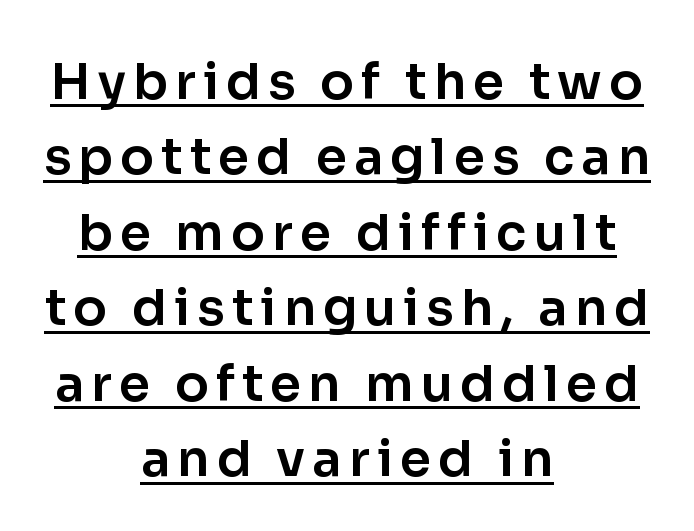
The image shows 50 px sans-serif type, upright; set centered, normal line spacing (1.51x), underlined; low stroke contrast and a medium x-height.
